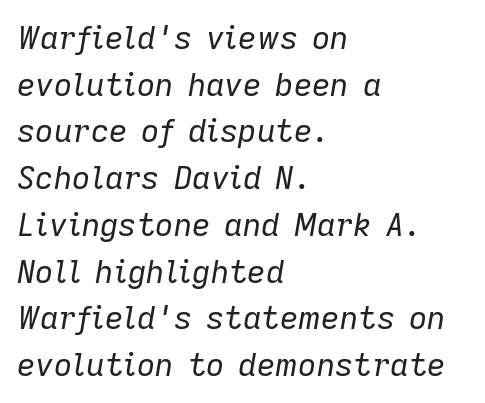
{"italic": "yes", "lean": "right", "slant_degrees": 9, "bold": "no", "weight": "regular", "width": "normal", "stroke_contrast": "low", "x_height": "medium", "monospaced": "no", "underline": "no", "align": "left", "line_spacing": "normal", "line_spacing_ratio": 1.46, "letter_spacing": "normal", "letter_spacing_em": 0.0, "glyph_px": 32}
